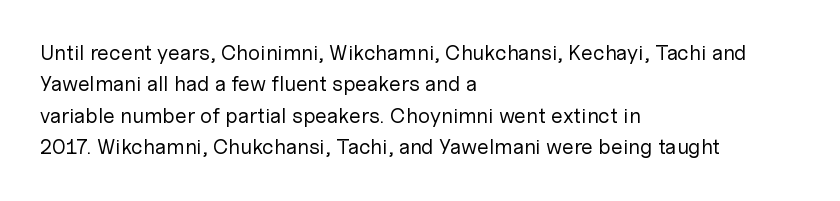
The image shows 21 px text type, upright; set left-aligned, normal line spacing (1.5x), normal letter spacing, not underlined.
